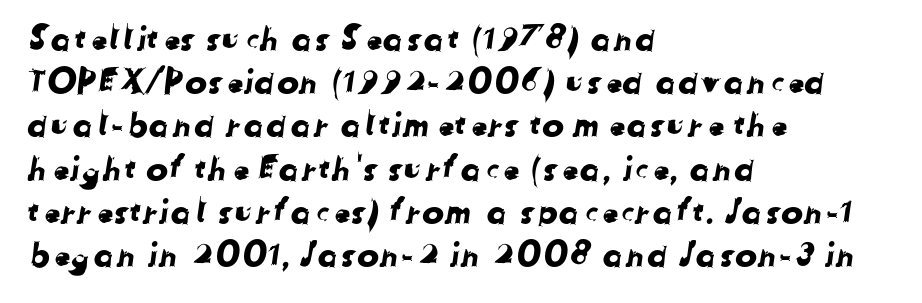
{"serif": "no", "width": "normal", "stroke_contrast": "low", "x_height": "medium", "monospaced": "no", "underline": "no", "align": "left", "line_spacing": "normal", "line_spacing_ratio": 1.31, "letter_spacing": "normal", "letter_spacing_em": 0.0, "glyph_px": 33}
